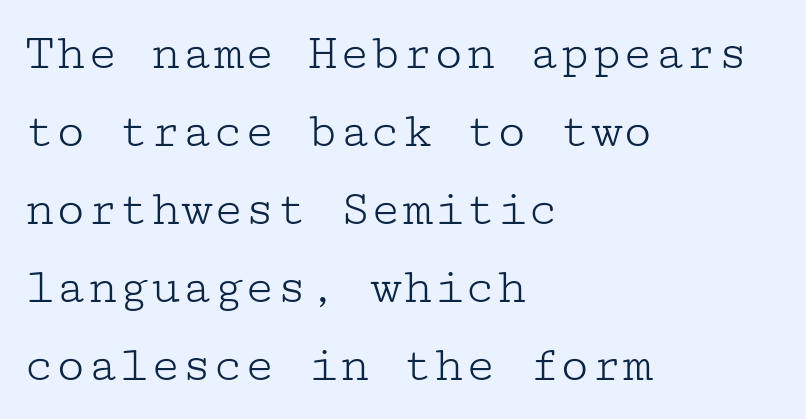
The image shows 52 px light, wide serif type, upright; set left-aligned, normal line spacing (1.5x), normal letter spacing, not underlined; low stroke contrast and a medium x-height.
